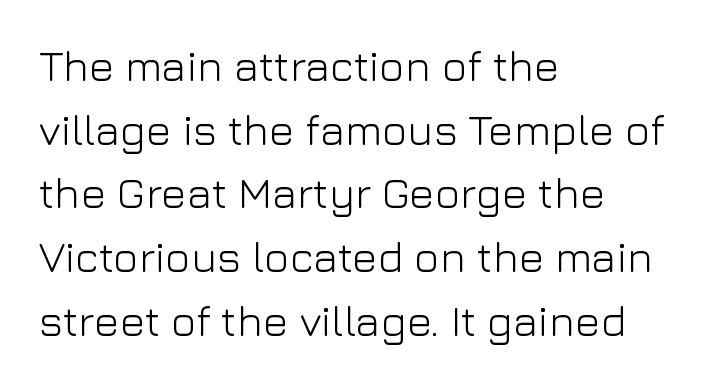
Q: Is the text bold? A: No.
Q: Is the text italic (slanted)? A: No, it is upright.
Q: Is the typeface a serif or a sans-serif typeface? A: Sans-serif.
Q: Is the text underlined? A: No.
Q: How is the paragraph aligned? A: Left-aligned.
Q: Is the spacing between letters normal or unusually wide? A: Normal.
Q: Is the spacing between lines tight, normal or loose? A: Normal.
Q: Width (condensed, normal, or wide)? A: Normal.
Q: Stroke contrast? A: Low.
Q: x-height? A: Medium.
Q: Monospaced? A: No.
